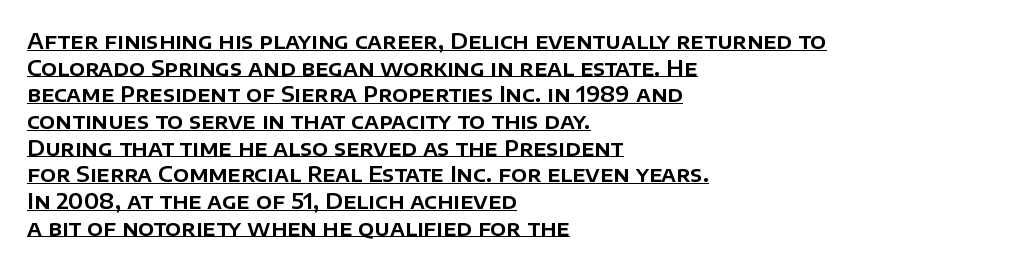
Q: Is the text italic (slanted)? A: No, it is upright.
Q: Is the text underlined? A: Yes.
Q: How is the paragraph aligned? A: Left-aligned.
Q: Is the spacing between letters normal or unusually wide? A: Normal.
Q: Is the spacing between lines tight, normal or loose? A: Normal.
